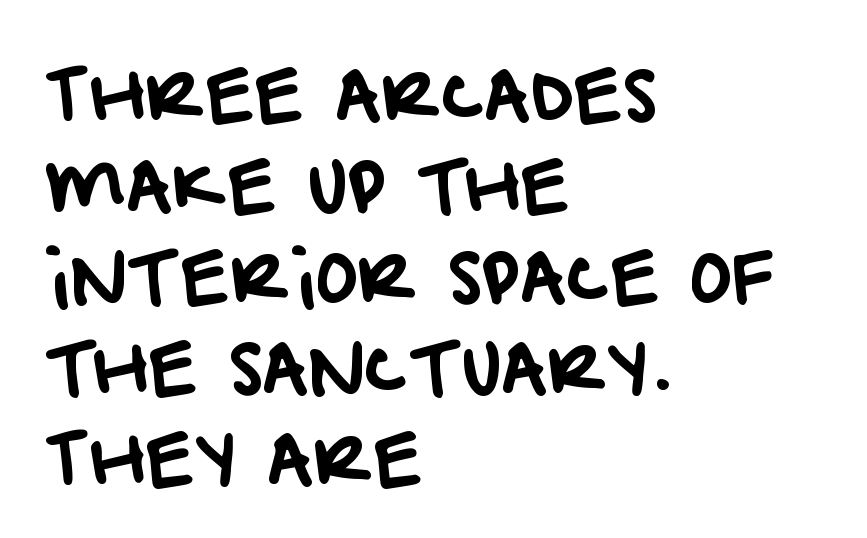
If you measured baseline to baseline, you'd find a middling distance. Each letter's strokes conclude bluntly, with no projecting serifs. Only glyphs here, with clear space below each row. Horizontal alignment here is leftward, the default for most running prose. These lines keep a tight, regular rhythm from letter to letter. This sample has the flowing, uneven cadence of proportional lettering.
